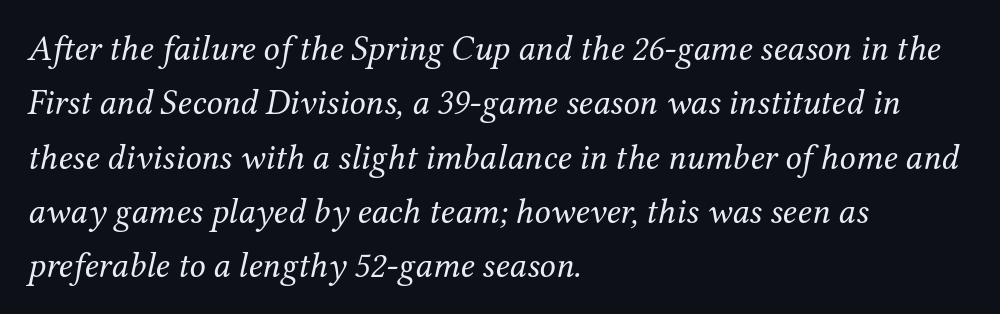
{"serif": "yes", "italic": "yes", "lean": "right", "slant_degrees": 12, "bold": "no", "weight": "regular", "width": "normal", "stroke_contrast": "medium", "x_height": "medium", "monospaced": "no", "underline": "no", "align": "left", "line_spacing": "normal", "line_spacing_ratio": 1.51, "letter_spacing": "normal", "letter_spacing_em": 0.0, "glyph_px": 36}
